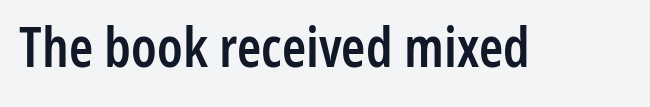
The image shows 55 px semibold, condensed sans-serif type, upright; set normal letter spacing, not underlined; low stroke contrast and a medium x-height.
